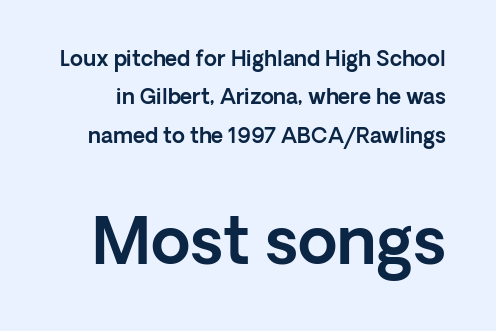
The image shows 64 px sans-serif type, upright; set line spacing 1.83x, normal letter spacing, not underlined; the second (bottom) block is 3.05x larger; a medium x-height.
